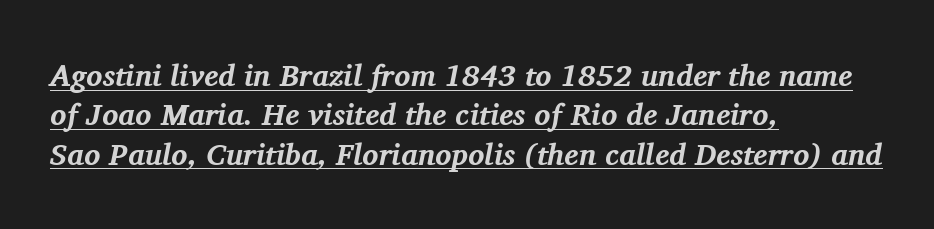
Q: Is the text bold? A: Yes.
Q: Is the text italic (slanted)? A: Yes, it leans right by about 11 degrees.
Q: Is the typeface a serif or a sans-serif typeface? A: Serif.
Q: Is the text underlined? A: Yes.
Q: How is the paragraph aligned? A: Left-aligned.
Q: Is the spacing between letters normal or unusually wide? A: Normal.
Q: Is the spacing between lines tight, normal or loose? A: Normal.
Q: Width (condensed, normal, or wide)? A: Normal.
Q: Stroke contrast? A: Medium.
Q: x-height? A: Medium.
Q: Monospaced? A: No.
